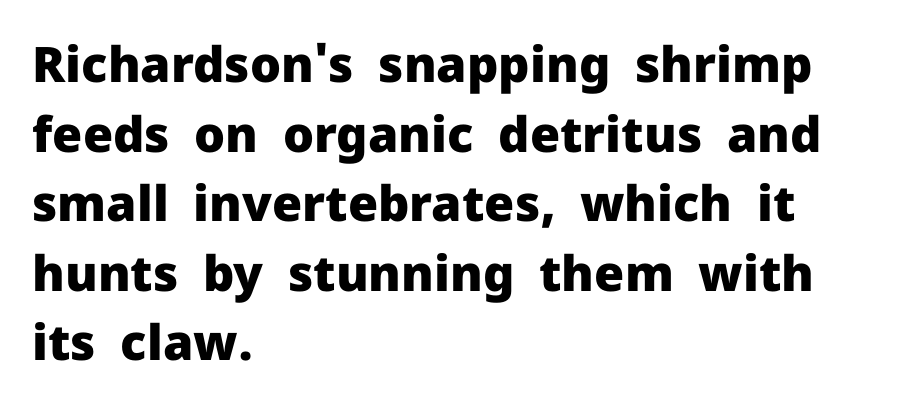
{"serif": "no", "italic": "no", "bold": "yes", "weight": "heavy", "width": "normal", "stroke_contrast": "low", "x_height": "medium", "monospaced": "no", "underline": "no", "align": "left", "line_spacing": "normal", "line_spacing_ratio": 1.42, "letter_spacing": "normal", "letter_spacing_em": 0.0, "glyph_px": 49}
